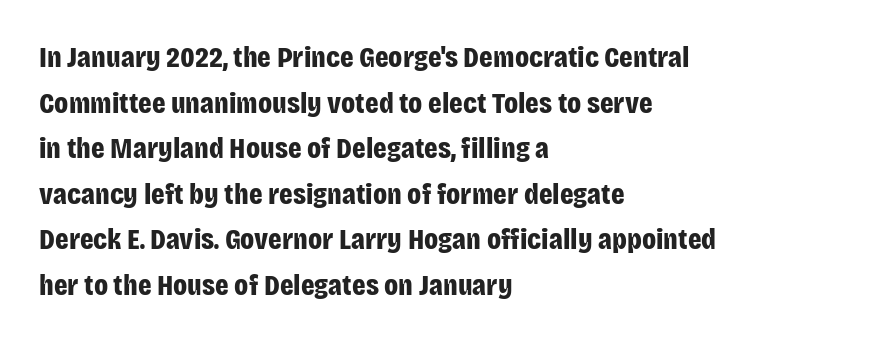
The image shows 30 px bold, condensed sans-serif type, upright; set left-aligned, normal line spacing (1.52x), normal letter spacing, not underlined; low stroke contrast and a large x-height.
